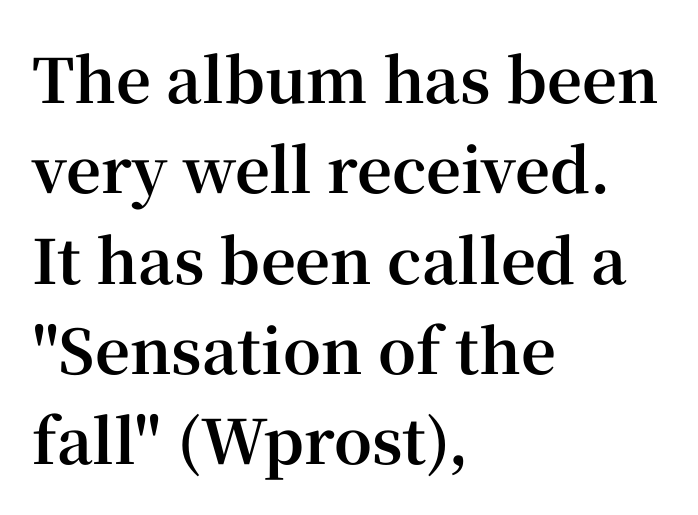
Think of a printed novel: that variable character pitch is what you see here. What's the leading like? Ordinary, nothing unusual. The characters look thick and weighty, a clear bold. Are there feet on the stems? There are — it's a serif. The gaps between neighbouring characters are ordinary and unremarkable. A classic flush-left, rag-right setting is used for this passage.
